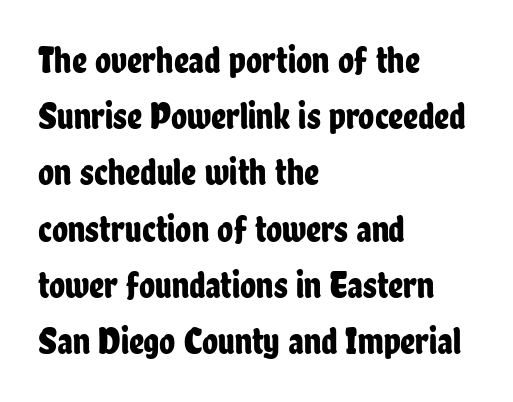
A roman cut, with each character standing at attention. Check under the words: just untouched page. Nope, no serifs anywhere on these letters. Whoever set this chose a conventional vertical rhythm. Short note: letters normally spaced.
